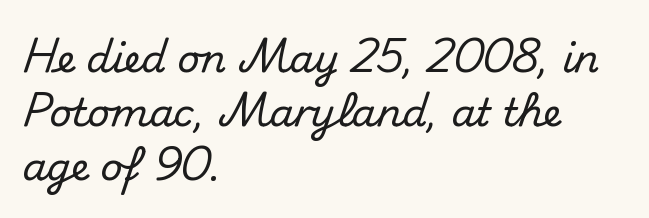
In terms of letterform style, serifs are entirely absent. Leftover space on each line is placed entirely after the last word. Each word holds together tightly as a unit, with standard inter-letter gaps. The face used here is proportionally spaced, like ordinary book or web type. Horizontal bands of white between lines are of average thickness.
